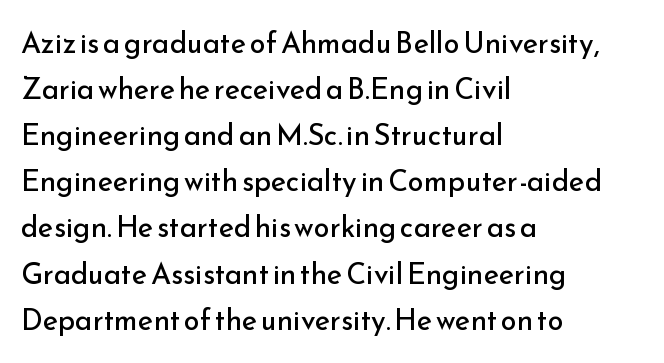
{"serif": "no", "italic": "no", "bold": "no", "weight": "regular", "width": "normal", "stroke_contrast": "low", "x_height": "small", "monospaced": "no", "underline": "no", "align": "left", "line_spacing": "normal", "line_spacing_ratio": 1.59, "letter_spacing": "normal", "letter_spacing_em": 0.0, "glyph_px": 29}
